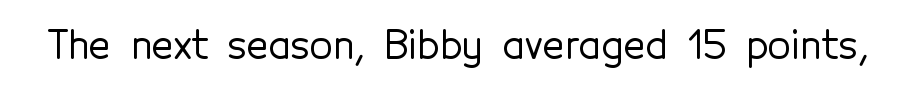
The image shows 38 px sans-serif type, upright; set normal letter spacing, not underlined; a medium x-height.
